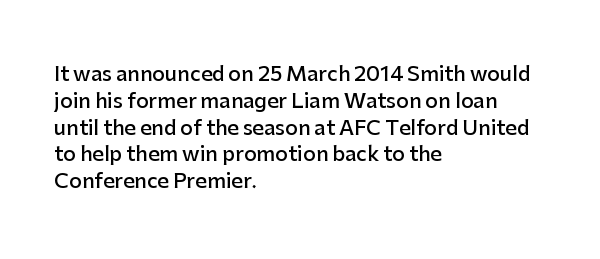
The image shows 20 px text type, upright; set left-aligned, normal line spacing (1.34x), normal letter spacing, not underlined.
